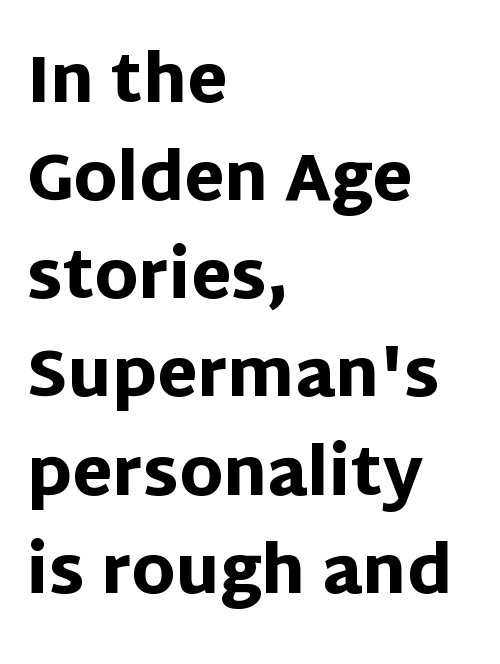
The image shows 65 px heavy sans-serif type, upright; set left-aligned, normal line spacing (1.51x), normal letter spacing, not underlined; low stroke contrast and a large x-height.
